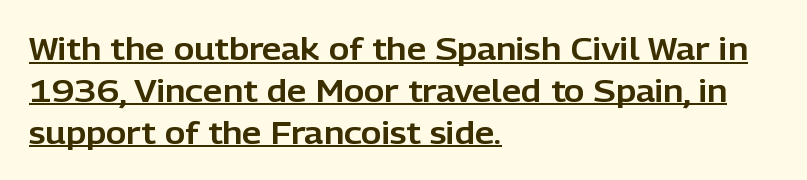
Evenly set lines give the paragraph a standard silhouette. The passage shown is typeset with a sans-serif family. There is no visible air inserted between adjacent glyphs. The typography opts for an upright posture over an oblique one.
